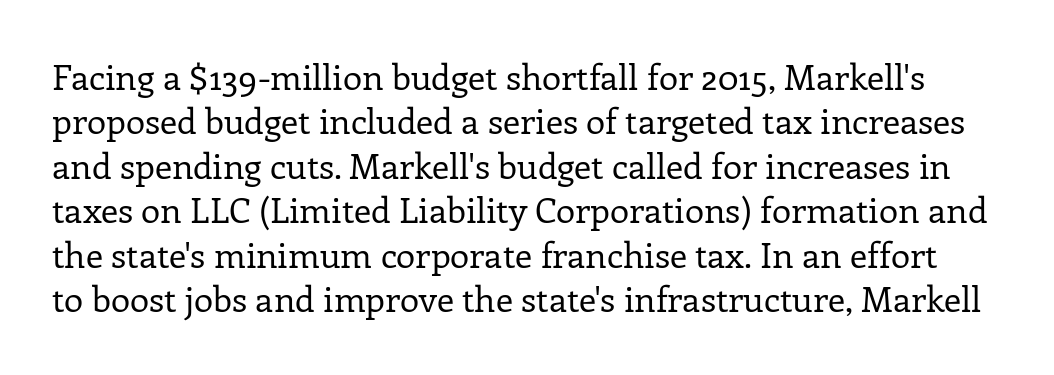
{"serif": "yes", "italic": "no", "bold": "no", "weight": "regular", "width": "normal", "stroke_contrast": "low", "x_height": "medium", "monospaced": "no", "underline": "no", "line_spacing": "normal", "line_spacing_ratio": 1.27, "letter_spacing": "normal", "letter_spacing_em": 0.0, "glyph_px": 35}
